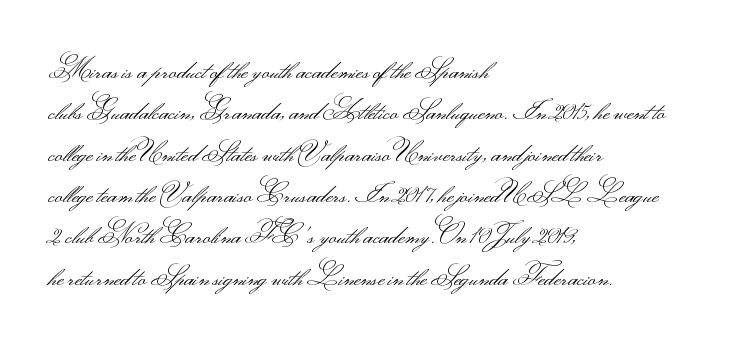
{"bold": "no", "underline": "no", "align": "left", "line_spacing": "normal", "line_spacing_ratio": 1.59, "letter_spacing": "normal", "letter_spacing_em": 0.0, "glyph_px": 26}
